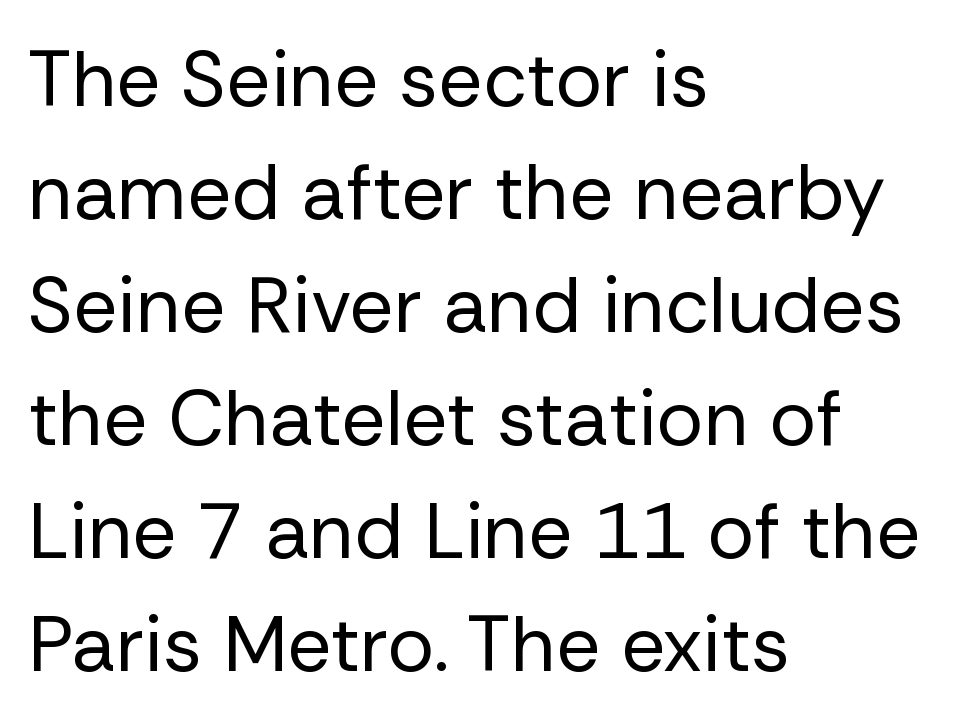
The image shows 78 px regular-weight sans-serif type, upright; set left-aligned, normal line spacing (1.45x), normal letter spacing, not underlined; low stroke contrast and a medium x-height.
